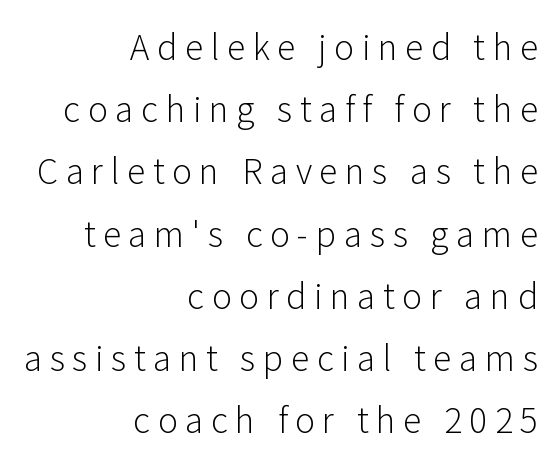
The rag falls on the left side of this text block. The passage shown is not underscored anywhere. Characters follow at a spacing far wider than the type designer built in. Weight class: somewhere from thin through regular. Think of a printed novel: that variable character pitch is what you see here.
